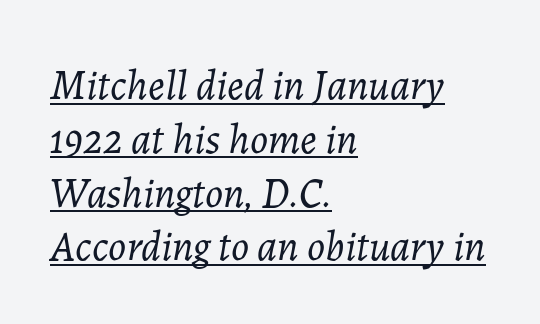
Rendered with sloped, italic letterforms. The lines sit at an ordinary, default distance from one another. What stands out about the letter spacing? Nothing — it is the standard amount. The font is comparable to plain body text, perhaps lighter.
